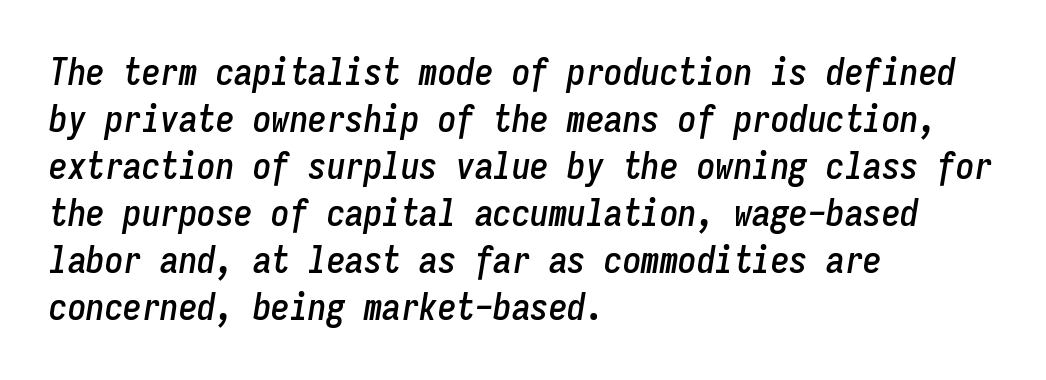
The image shows 37 px condensed type, italic (leaning right), monospaced; set left-aligned, normal line spacing (1.27x), normal letter spacing, not underlined; low stroke contrast and a medium x-height.
